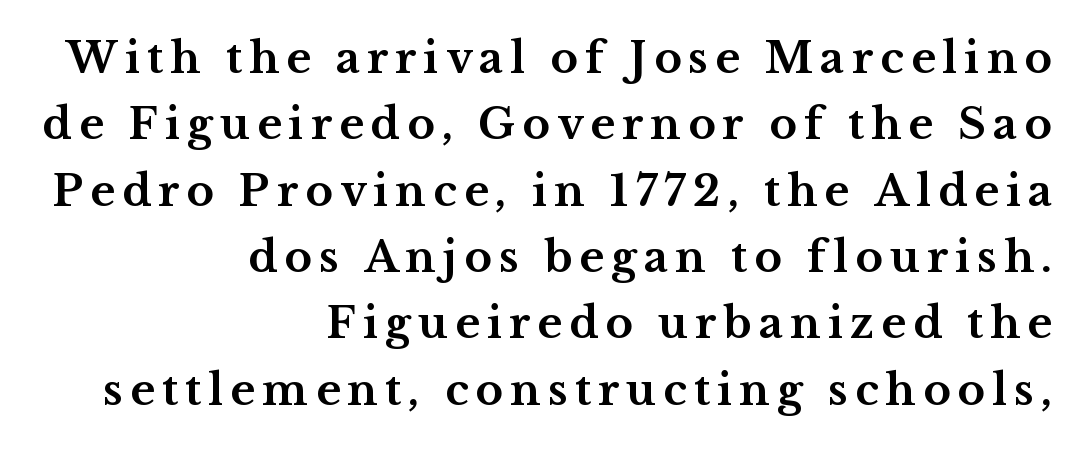
{"serif": "yes", "italic": "no", "bold": "yes", "weight": "bold", "width": "wide", "stroke_contrast": "medium", "x_height": "medium", "monospaced": "no", "underline": "no", "align": "right", "line_spacing": "normal", "line_spacing_ratio": 1.58, "glyph_px": 42}
